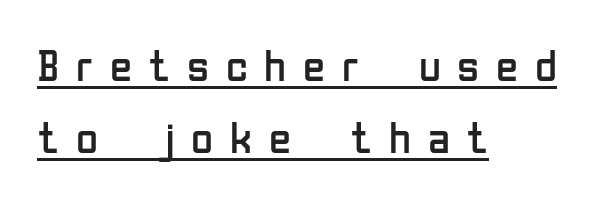
{"serif": "no", "italic": "no", "bold": "no", "weight": "regular", "width": "condensed", "stroke_contrast": "low", "x_height": "medium", "monospaced": "no", "underline": "yes", "align": "left", "line_spacing": "normal", "line_spacing_ratio": 1.59, "letter_spacing": "wide", "letter_spacing_em": 0.37, "glyph_px": 45}
